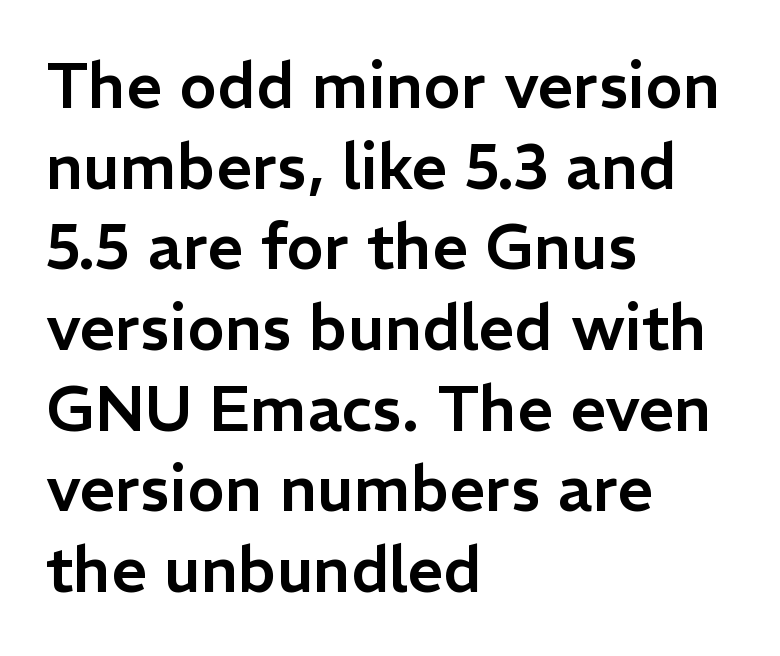
Q: Is the text italic (slanted)? A: No, it is upright.
Q: Is the typeface a serif or a sans-serif typeface? A: Sans-serif.
Q: Is the text underlined? A: No.
Q: How is the paragraph aligned? A: Left-aligned.
Q: Is the spacing between letters normal or unusually wide? A: Normal.
Q: Is the spacing between lines tight, normal or loose? A: Normal.
Q: Width (condensed, normal, or wide)? A: Normal.
Q: Stroke contrast? A: Low.
Q: x-height? A: Medium.
Q: Monospaced? A: No.
